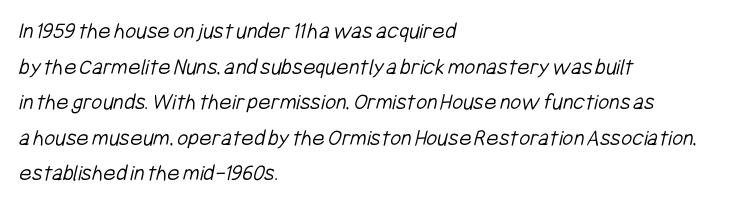
{"bold": "no", "underline": "no", "align": "left", "line_spacing": "normal", "line_spacing_ratio": 1.48, "letter_spacing": "normal", "letter_spacing_em": 0.0, "glyph_px": 24}
